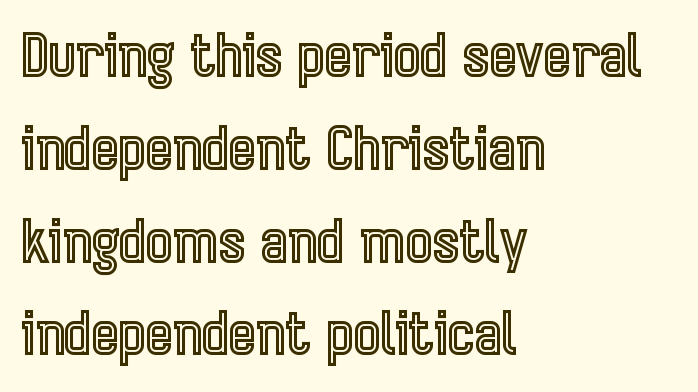
The face used here is proportionally spaced, like ordinary book or web type. Each word holds together tightly as a unit, with standard inter-letter gaps. If you drew a line through each stem, it would be perfectly vertical. This sample keeps an unexceptional amount of space between lines. In CSS terms this would be text-align: left. The glyphs are unaccompanied by any horizontal stroke below them.
